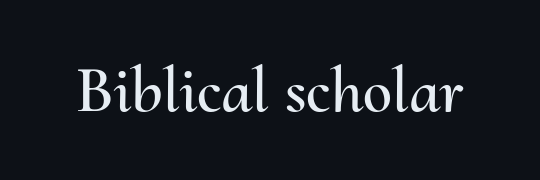
Q: Is the text italic (slanted)? A: No, it is upright.
Q: Is the text underlined? A: No.
Q: Is the spacing between letters normal or unusually wide? A: Normal.
Q: Width (condensed, normal, or wide)? A: Normal.
Q: Stroke contrast? A: Medium.
Q: x-height? A: Small.
Q: Monospaced? A: No.
